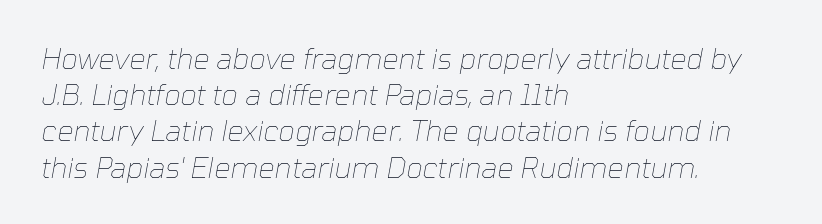
Only glyphs here, with clear space below each row. Spacing verdict: proportional, widths tailored to each character. Ink coverage per letter is moderate at most. Words appear dense and cohesive because spacing is normal. Caption: multi-line text, flush left, ragged right. Characters are canted at an angle relative to the baseline's perpendicular.
